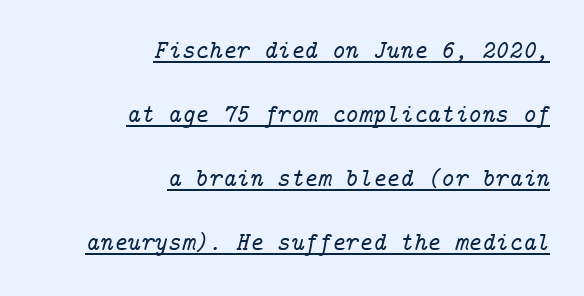
The image shows 26 px text type, italic (leaning right); set right-aligned, loose line spacing (2.46x), normal letter spacing, underlined.
